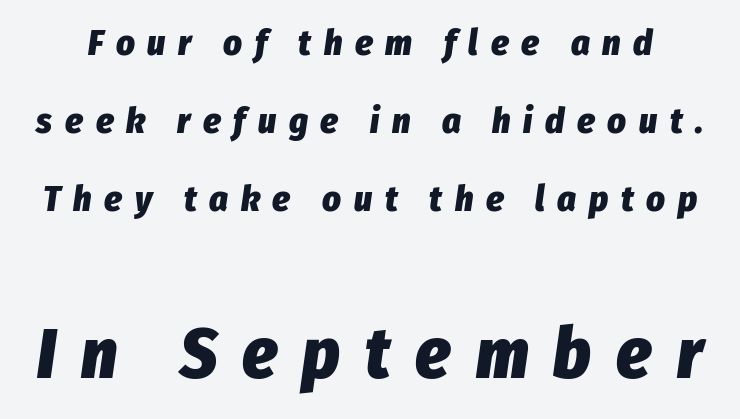
The image shows 71 px heavy, condensed type, italic (leaning right); set loose line spacing (2.16x), unusually wide letter spacing (+0.35 em), not underlined; the second (bottom) block is 1.97x larger; low stroke contrast and a medium x-height.
